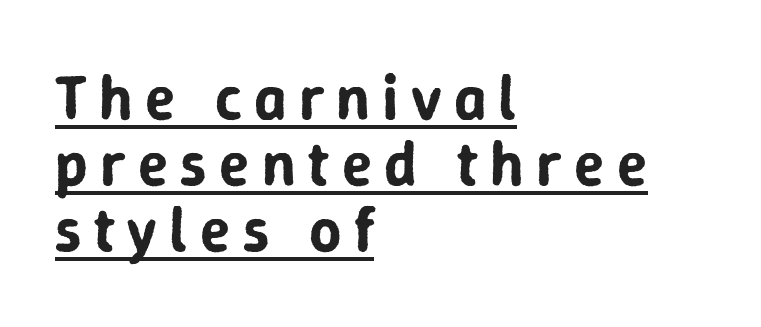
The image shows 63 px sans-serif type, upright; set left-aligned, tight line spacing (1.05x), underlined; low stroke contrast and a medium x-height.
